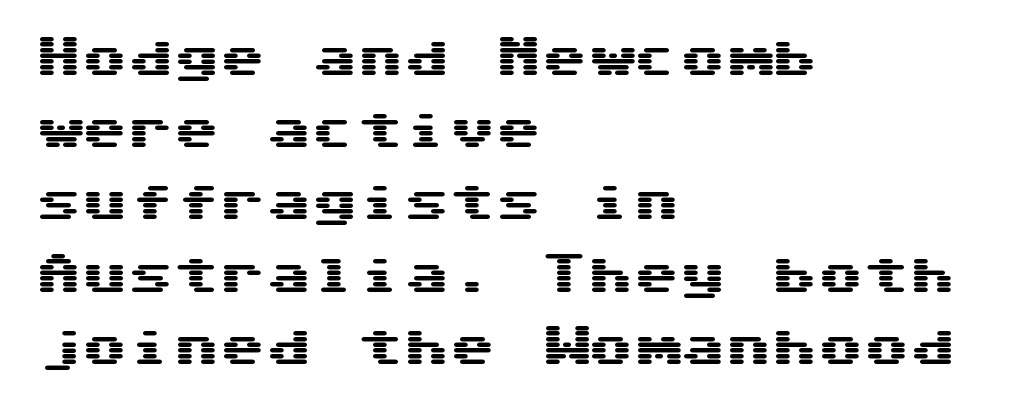
The image shows 46 px wide sans-serif type, upright; set left-aligned, normal line spacing (1.57x), normal letter spacing, not underlined; medium stroke contrast and a medium x-height.
